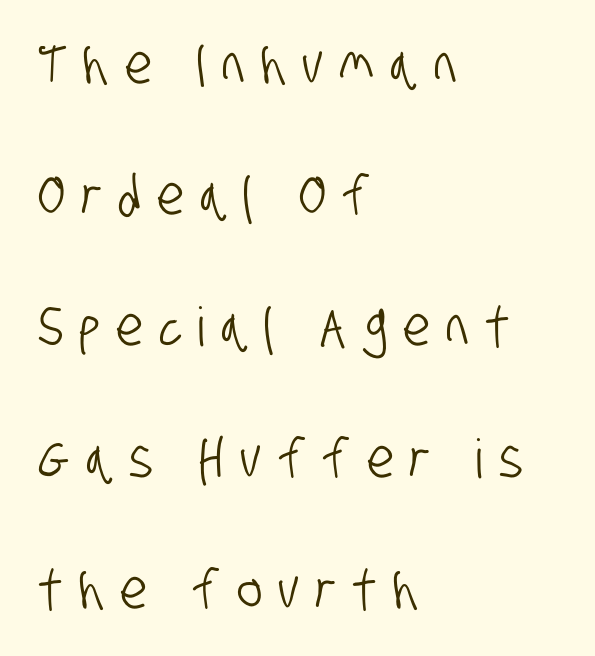
Reading down the column, the eye jumps a long way to each next line. The passage shown is typed in a proportional face where columns would drift. Someone cranked the tracking dial way up on this one. Each row of text sits above clean, open space. Serif or sans? Sans — the stroke terminals are bare.
